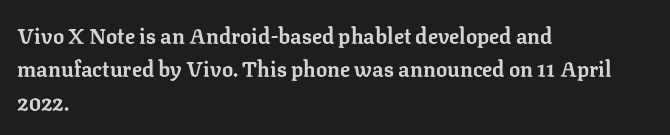
The image shows 21 px bold type, upright; set left-aligned, normal line spacing (1.59x), normal letter spacing, not underlined.
